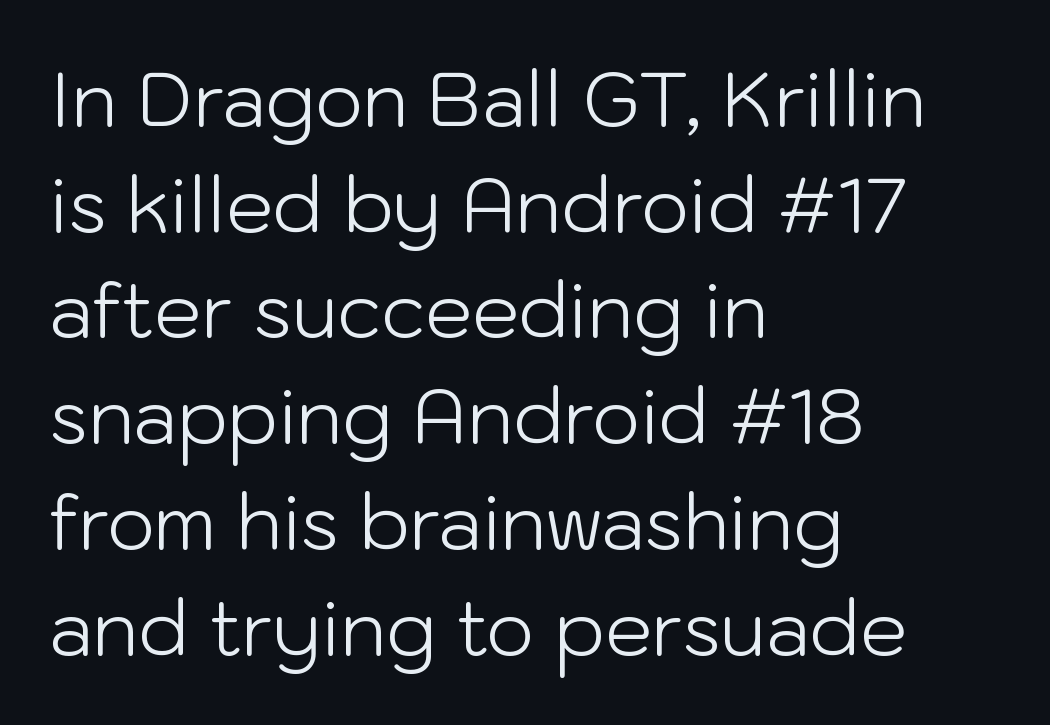
Q: Is the text bold? A: No.
Q: Is the text italic (slanted)? A: No, it is upright.
Q: Is the typeface a serif or a sans-serif typeface? A: Sans-serif.
Q: Is the text underlined? A: No.
Q: How is the paragraph aligned? A: Left-aligned.
Q: Is the spacing between letters normal or unusually wide? A: Normal.
Q: Is the spacing between lines tight, normal or loose? A: Normal.
Q: Width (condensed, normal, or wide)? A: Normal.
Q: Stroke contrast? A: Low.
Q: x-height? A: Medium.
Q: Monospaced? A: No.
